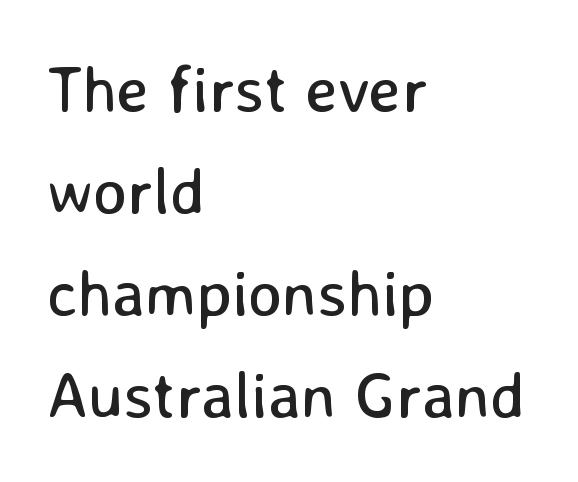
The image shows 65 px regular-weight sans-serif type, upright; set left-aligned, normal line spacing (1.57x), normal letter spacing, not underlined; low stroke contrast and a medium x-height.
